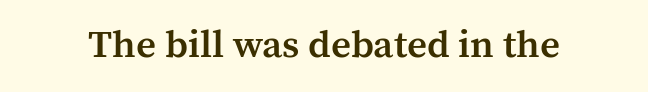
Stroke terminals: seriffed. Think of a printed novel: that variable character pitch is what you see here. Standard letterfit; no display-style spreading of the glyphs. The font is running at a semibold setting, under full bold. The specimen reads as upright at a glance. Honestly, there is no underline to notice here at all.
